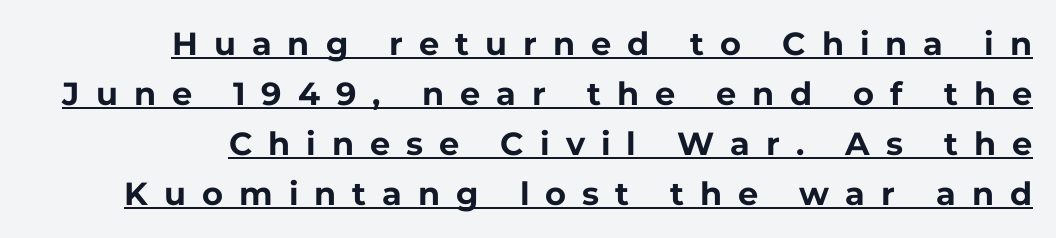
Q: Is the text bold? A: Yes.
Q: Is the text italic (slanted)? A: No, it is upright.
Q: Is the typeface a serif or a sans-serif typeface? A: Sans-serif.
Q: Is the text underlined? A: Yes.
Q: Is the spacing between letters normal or unusually wide? A: Unusually wide.
Q: Is the spacing between lines tight, normal or loose? A: Normal.
Q: Width (condensed, normal, or wide)? A: Normal.
Q: Stroke contrast? A: Low.
Q: x-height? A: Medium.
Q: Monospaced? A: No.
